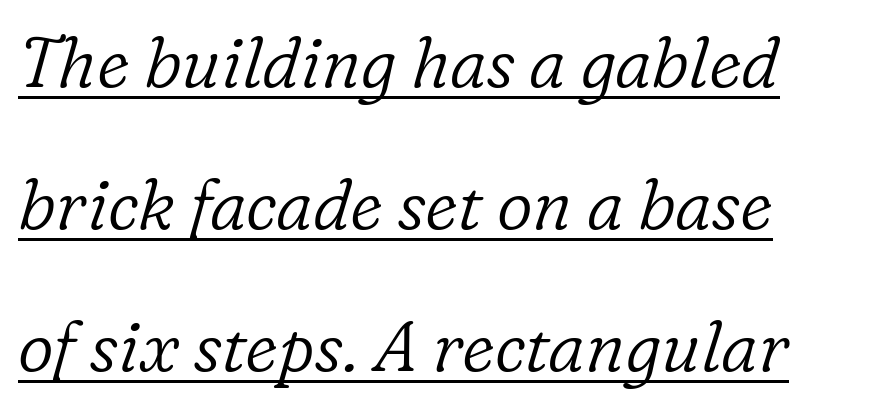
The image shows 70 px light serif type, italic (leaning right); set left-aligned, loose line spacing (2.03x), normal letter spacing, underlined; low stroke contrast and a medium x-height.
